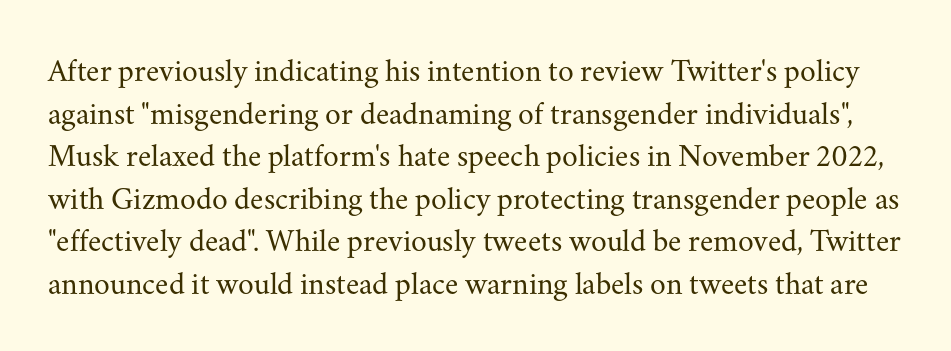
The string is rendered with underlining switched off. Ink coverage per letter is moderate at most. Reading down the column, the eye jumps a familiar distance to each next line. You could not count columns in this text — the font is proportionally spaced. The horizontal fit of the characters is conventional and even.
